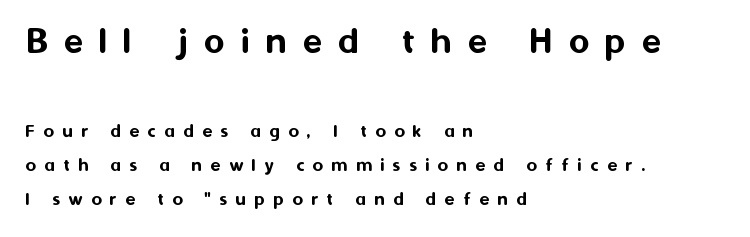
{"serif": "no", "italic": "no", "width": "normal", "stroke_contrast": "medium", "x_height": "medium", "monospaced": "no", "underline": "no", "align": "left", "line_spacing_ratio": 1.71, "letter_spacing": "wide", "letter_spacing_em": 0.43, "larger_block": "first", "size_ratio": 1.95, "glyph_px": 39}
